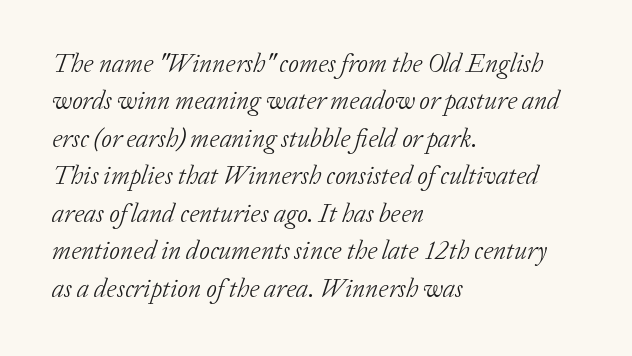
The setting favours the left margin, as ordinary paragraphs usually do. Characters follow at the spacing the type designer built in. Stem width sits at or under what a default text font uses. The vertical gap from one line to the next is medium. The specimen reads as italic at a glance. Clear beneath every line of the passage.
